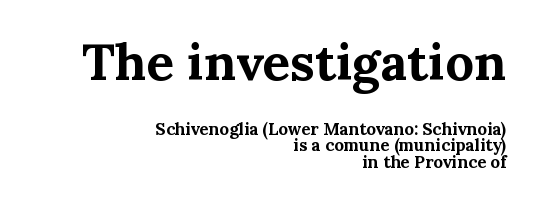
Think of a printed novel: that variable character pitch is what you see here. Caption: multi-line text, flush right, ragged left. Beneath every word, the page is bare. Line spacing here is tight. Strokes here are thick enough to call this a true bold.
